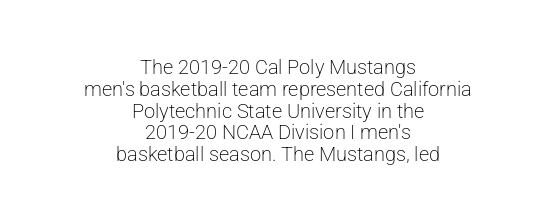
{"italic": "no", "bold": "no", "underline": "no", "align": "center", "line_spacing": "tight", "line_spacing_ratio": 1.09, "letter_spacing": "normal", "letter_spacing_em": 0.0, "glyph_px": 20}
